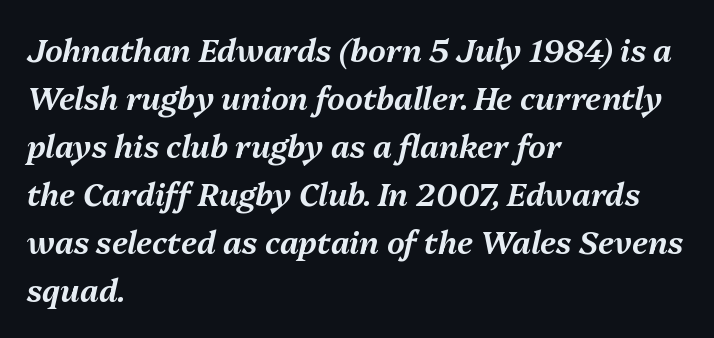
Q: Is the text italic (slanted)? A: Yes, it leans right by about 13 degrees.
Q: Is the text underlined? A: No.
Q: How is the paragraph aligned? A: Left-aligned.
Q: Is the spacing between letters normal or unusually wide? A: Normal.
Q: Is the spacing between lines tight, normal or loose? A: Normal.
Q: Width (condensed, normal, or wide)? A: Normal.
Q: Stroke contrast? A: Medium.
Q: x-height? A: Medium.
Q: Monospaced? A: No.
